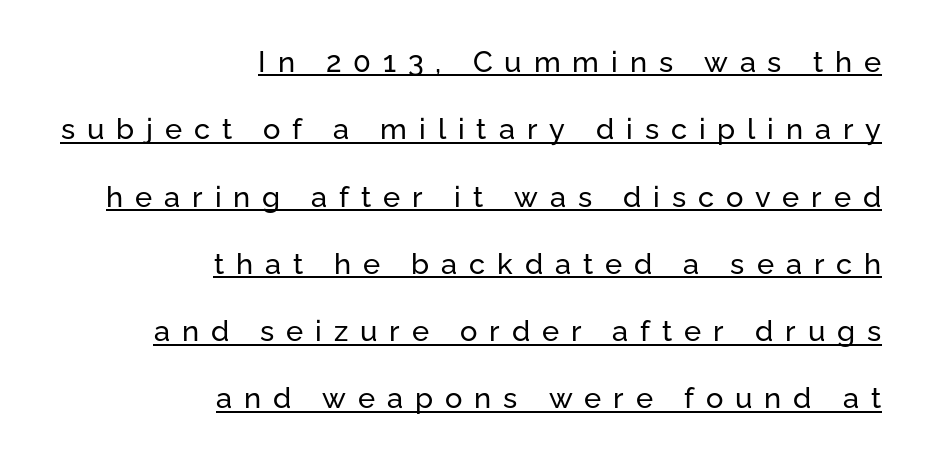
{"serif": "no", "italic": "no", "width": "normal", "stroke_contrast": "low", "x_height": "medium", "monospaced": "no", "underline": "yes", "align": "right", "line_spacing": "loose", "line_spacing_ratio": 2.32, "letter_spacing": "wide", "letter_spacing_em": 0.41, "glyph_px": 29}
